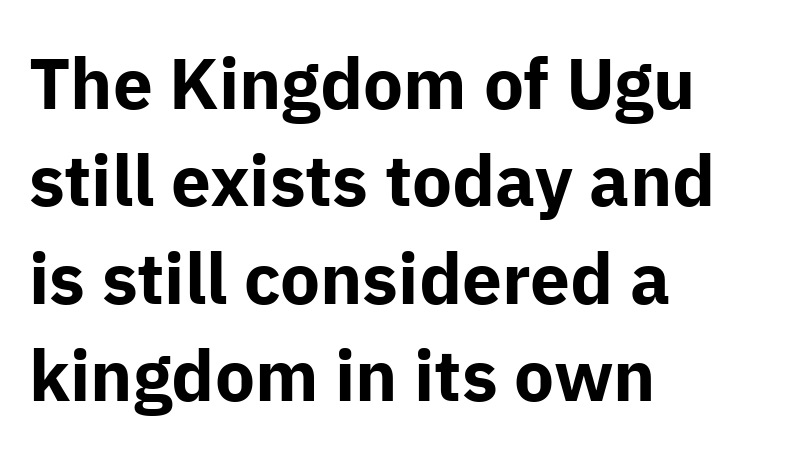
The image shows 71 px bold sans-serif type, upright; set left-aligned, normal line spacing (1.37x), normal letter spacing, not underlined; low stroke contrast and a medium x-height.
